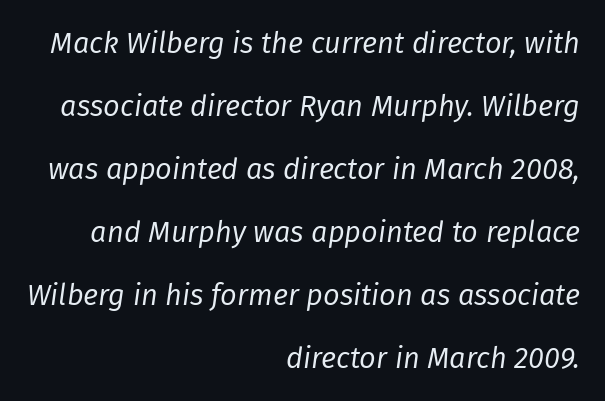
{"italic": "yes", "lean": "right", "slant_degrees": 8, "bold": "no", "weight": "regular", "width": "normal", "stroke_contrast": "low", "x_height": "medium", "monospaced": "no", "underline": "no", "align": "right", "line_spacing": "loose", "line_spacing_ratio": 2.17, "letter_spacing": "normal", "letter_spacing_em": 0.0, "glyph_px": 29}
